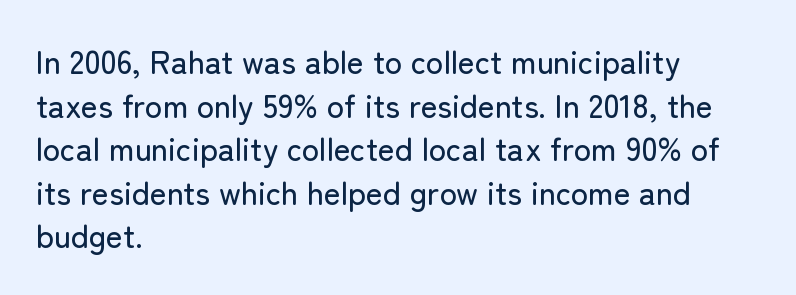
The image shows 32 px sans-serif type, upright; set left-aligned, normal line spacing (1.36x), normal letter spacing, not underlined; low stroke contrast and a medium x-height.
